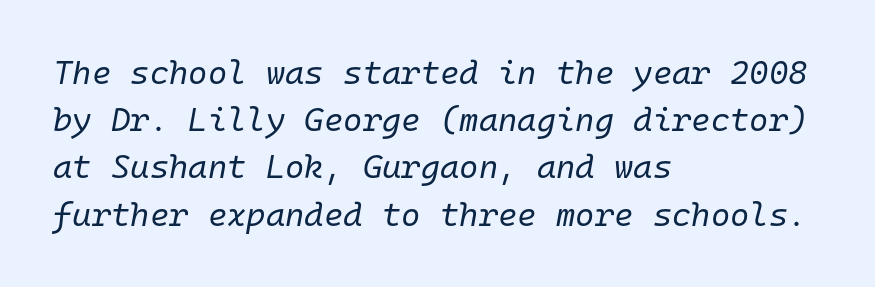
These lines are rendered in a fixed-pitch font. These glyphs show unthickened strokes, regular width or finer. The font's italic variant was chosen for this text. Quick note: underline off. The leading is moderate, giving the passage an even texture. Honestly, the letter spacing is just normal — you wouldn't notice it.
